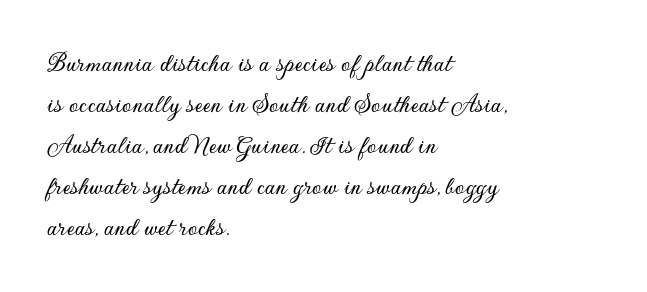
Underlining? Definitely not there. The passage shown stacks its lines at a standard gap. Is the block centered? No — it sits flush against the left margin.
